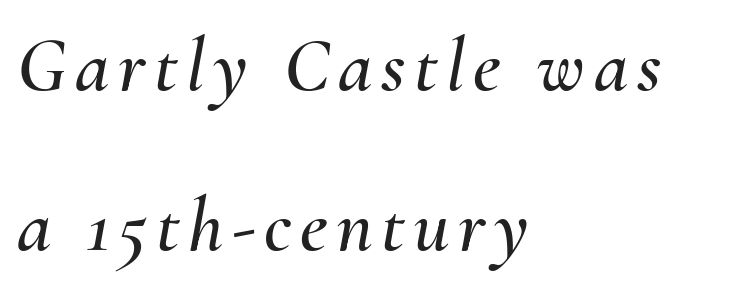
Clear beneath every line of the passage. Loosely led — the rows are spread out. The paragraph shown leans on its left margin. This sample uses an oblique cut, with every glyph tilted off the vertical. These lines are rendered in a variable-pitch font.
